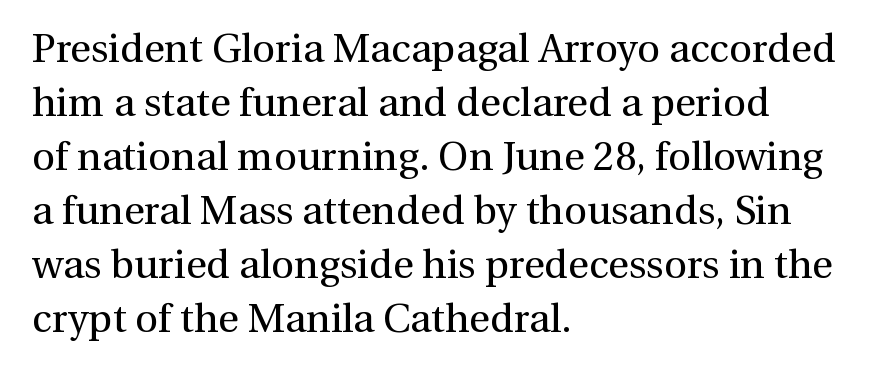
Q: Is the text bold? A: No.
Q: Is the text italic (slanted)? A: No, it is upright.
Q: Is the typeface a serif or a sans-serif typeface? A: Serif.
Q: Is the text underlined? A: No.
Q: How is the paragraph aligned? A: Left-aligned.
Q: Is the spacing between letters normal or unusually wide? A: Normal.
Q: Is the spacing between lines tight, normal or loose? A: Normal.
Q: Width (condensed, normal, or wide)? A: Normal.
Q: Stroke contrast? A: Medium.
Q: x-height? A: Medium.
Q: Monospaced? A: No.
